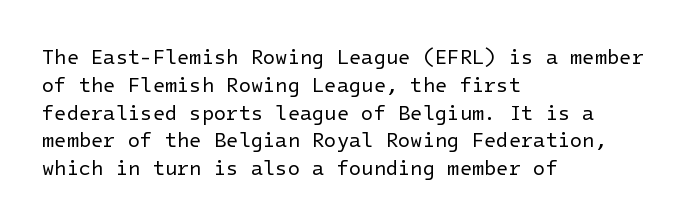
The image shows 20 px text type, upright; set left-aligned, normal line spacing (1.39x), normal letter spacing, not underlined.
